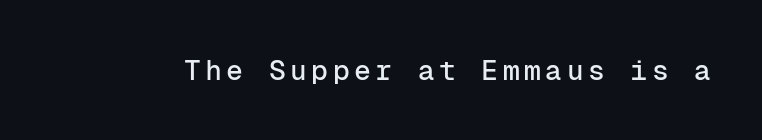
Q: Is the text italic (slanted)? A: No, it is upright.
Q: Is the typeface a serif or a sans-serif typeface? A: Sans-serif.
Q: Is the text underlined? A: No.
Q: Width (condensed, normal, or wide)? A: Normal.
Q: Stroke contrast? A: Low.
Q: x-height? A: Medium.
Q: Monospaced? A: Yes.
